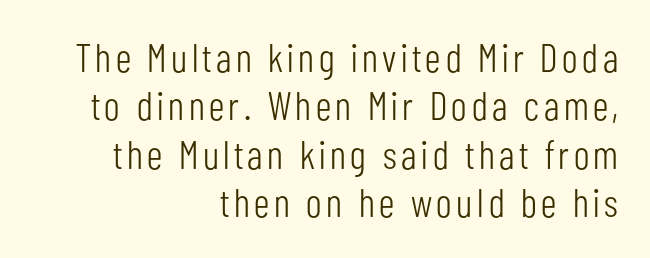
The image shows 40 px light, condensed sans-serif type, upright; set right-aligned, line spacing 1.21x, not underlined; low stroke contrast and a medium x-height.
